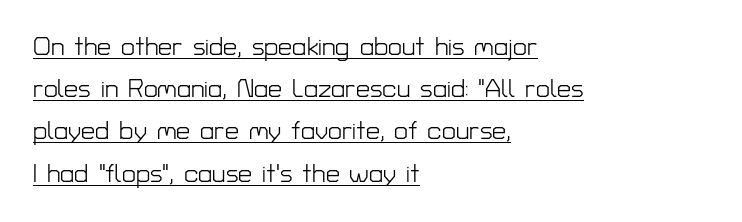
{"italic": "no", "bold": "no", "underline": "yes", "align": "left", "line_spacing": "normal", "line_spacing_ratio": 1.69, "letter_spacing": "normal", "letter_spacing_em": 0.0, "glyph_px": 25}
